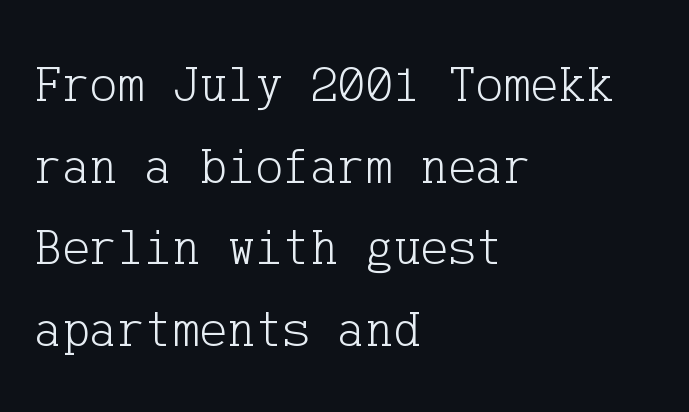
Q: Is the text bold? A: No.
Q: Is the text italic (slanted)? A: No, it is upright.
Q: Is the typeface a serif or a sans-serif typeface? A: Serif.
Q: Is the text underlined? A: No.
Q: How is the paragraph aligned? A: Left-aligned.
Q: Is the spacing between letters normal or unusually wide? A: Normal.
Q: Is the spacing between lines tight, normal or loose? A: Normal.
Q: Width (condensed, normal, or wide)? A: Normal.
Q: Stroke contrast? A: Low.
Q: x-height? A: Medium.
